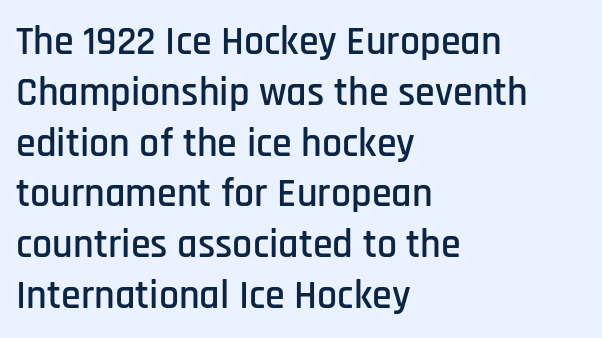
The tracking reads as untouched default to a designer's eye. Teacher's note: observe the even left margin — that is flush-left alignment. The passage shown is typed in a proportional face where columns would drift. These lines are composed in type without serifs.
